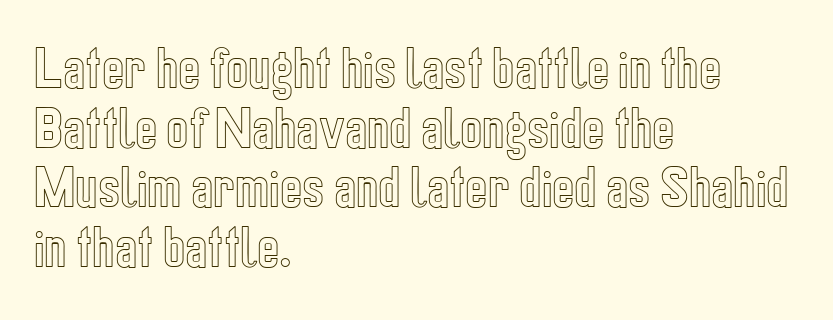
Q: Is the text italic (slanted)? A: No, it is upright.
Q: Is the text underlined? A: No.
Q: How is the paragraph aligned? A: Left-aligned.
Q: Is the spacing between letters normal or unusually wide? A: Normal.
Q: Is the spacing between lines tight, normal or loose? A: Normal.
Q: Width (condensed, normal, or wide)? A: Condensed.
Q: x-height? A: Medium.
Q: Monospaced? A: No.
